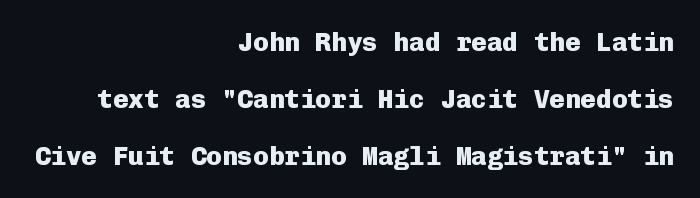
The gap between lines stays unmarked. Set as a true bold cut, around the 700 mark. The gaps between neighbouring characters are ordinary and unremarkable. You could fit nearly another row in the gap between these rows. Does the copy run flush right? Yes — the right margin is perfectly even. Designer's note — italics off, roman on.
